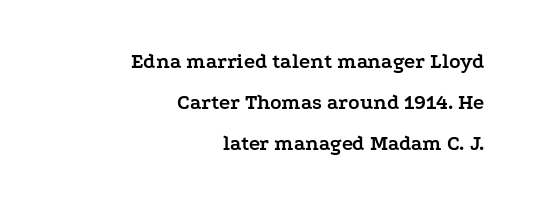
{"italic": "no", "bold": "yes", "underline": "no", "align": "right", "line_spacing": "loose", "line_spacing_ratio": 1.96, "letter_spacing": "normal", "letter_spacing_em": 0.0, "glyph_px": 21}
